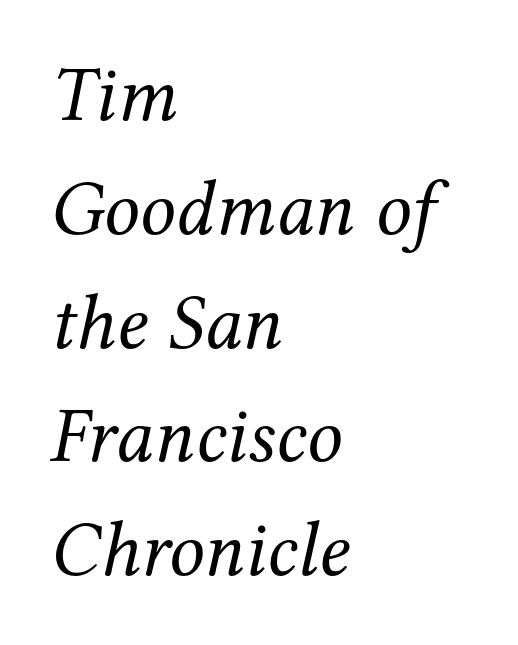
{"serif": "yes", "italic": "yes", "lean": "right", "slant_degrees": 12, "bold": "no", "weight": "regular", "width": "normal", "stroke_contrast": "medium", "x_height": "medium", "monospaced": "no", "underline": "no", "align": "left", "line_spacing": "normal", "line_spacing_ratio": 1.44, "letter_spacing": "normal", "letter_spacing_em": 0.0, "glyph_px": 79}
